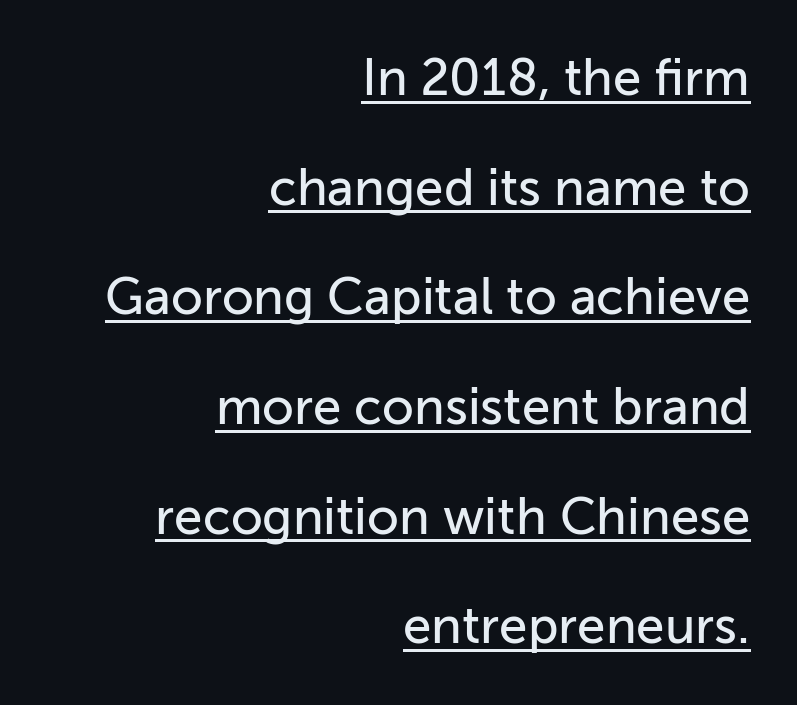
Notice how the passage keeps a crisp vertical edge on the right only. This is roman type, the default non-slanted kind. Looks like regular typesetting: each glyph gets only the width it needs. Nothing sits at the stroke ends, so this counts as sans-serif.
